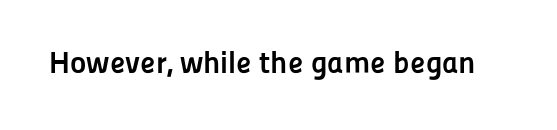
The image shows 31 px semibold sans-serif type, upright; set normal letter spacing, not underlined; low stroke contrast and a medium x-height.
